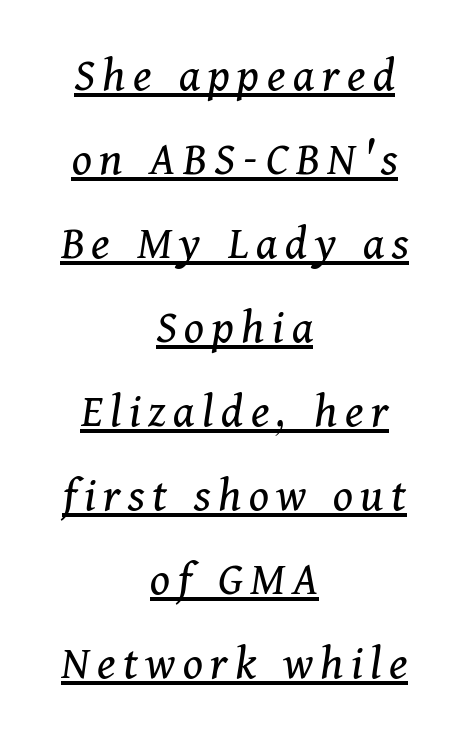
The image shows 50 px regular-weight serif type, italic (leaning right); set centered, normal line spacing (1.68x), underlined; medium stroke contrast and a medium x-height.
